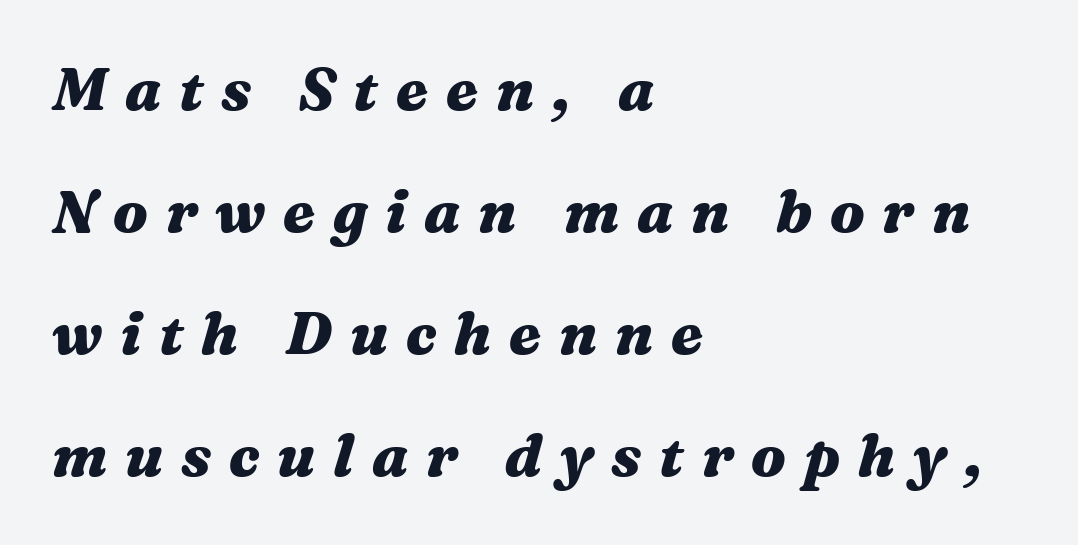
The image shows 59 px heavy, wide type, italic (leaning right); set left-aligned, loose line spacing (2.07x), unusually wide letter spacing (+0.3 em), not underlined; medium stroke contrast and a medium x-height.
